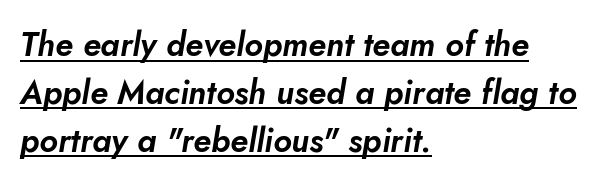
Letter spacing: default. Is there much room between lines? A standard amount, neither cramped nor airy. These lines are rendered in a variable-pitch font. Compared with undecorated copy, this sample adds a rule below the words. A student would call this left alignment; a typographer would say flush left, rag right. Does the lettering tilt? It does — this is italic.
